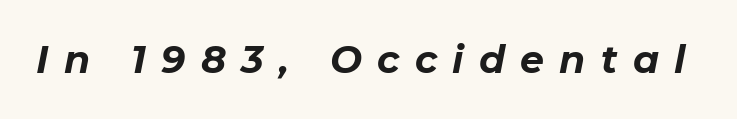
The image shows 38 px bold type, italic (leaning right); set unusually wide letter spacing (+0.4 em), not underlined; low stroke contrast and a medium x-height.
